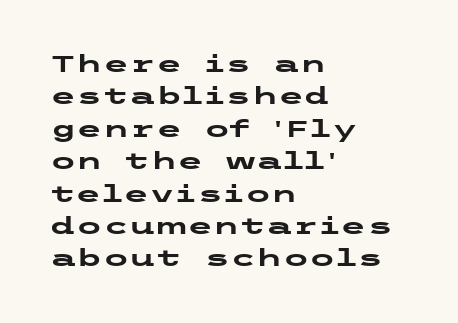
The image shows 24 px bold type, upright; set left-aligned, normal line spacing (1.35x), normal letter spacing, not underlined.
